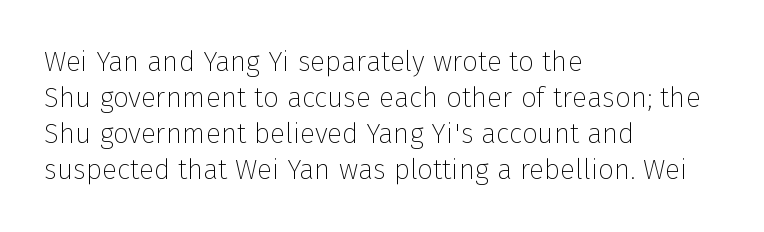
Q: Is the text bold? A: No.
Q: Is the text italic (slanted)? A: No, it is upright.
Q: Is the typeface a serif or a sans-serif typeface? A: Sans-serif.
Q: Is the text underlined? A: No.
Q: How is the paragraph aligned? A: Left-aligned.
Q: Is the spacing between letters normal or unusually wide? A: Normal.
Q: Is the spacing between lines tight, normal or loose? A: Normal.
Q: Width (condensed, normal, or wide)? A: Normal.
Q: Stroke contrast? A: Low.
Q: x-height? A: Medium.
Q: Monospaced? A: No.
